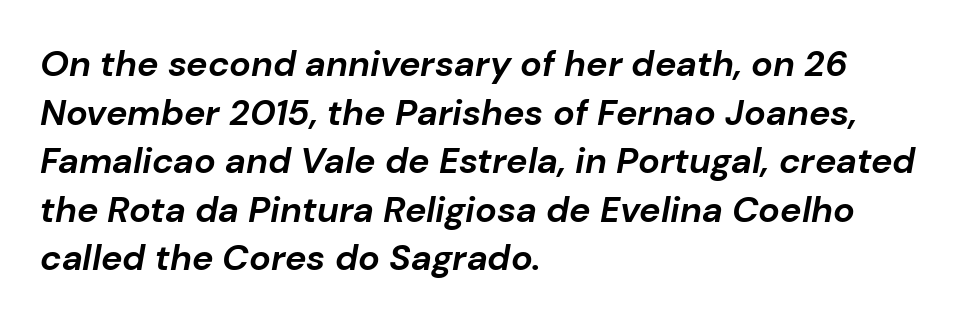
Q: Is the text bold? A: Yes.
Q: Is the text italic (slanted)? A: Yes, it leans right by about 10 degrees.
Q: Is the text underlined? A: No.
Q: How is the paragraph aligned? A: Left-aligned.
Q: Is the spacing between letters normal or unusually wide? A: Normal.
Q: Is the spacing between lines tight, normal or loose? A: Normal.
Q: Width (condensed, normal, or wide)? A: Normal.
Q: Stroke contrast? A: Low.
Q: x-height? A: Medium.
Q: Monospaced? A: No.
